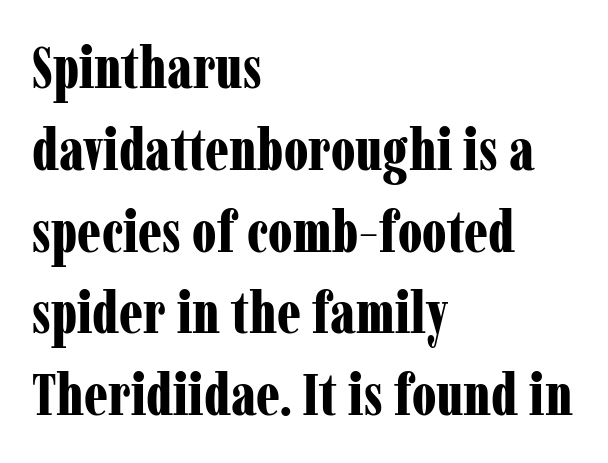
Q: Is the text bold? A: Yes.
Q: Is the text italic (slanted)? A: No, it is upright.
Q: Is the typeface a serif or a sans-serif typeface? A: Serif.
Q: Is the text underlined? A: No.
Q: How is the paragraph aligned? A: Left-aligned.
Q: Is the spacing between letters normal or unusually wide? A: Normal.
Q: Is the spacing between lines tight, normal or loose? A: Normal.
Q: Width (condensed, normal, or wide)? A: Condensed.
Q: Stroke contrast? A: Low.
Q: x-height? A: Medium.
Q: Monospaced? A: No.
